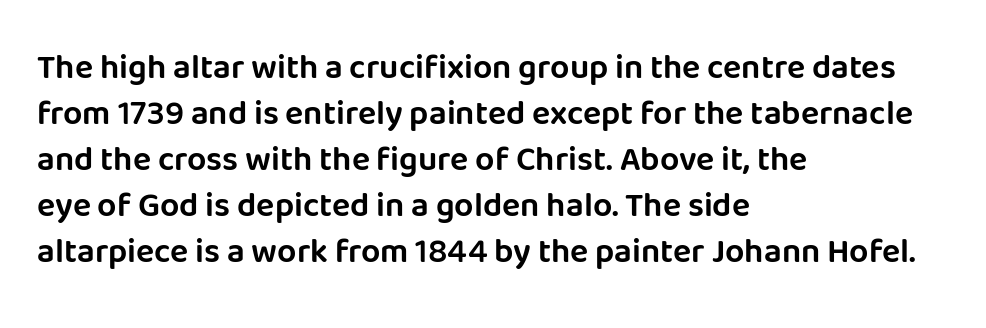
{"serif": "no", "italic": "no", "width": "normal", "stroke_contrast": "low", "x_height": "large", "monospaced": "no", "underline": "no", "align": "left", "line_spacing": "normal", "line_spacing_ratio": 1.35, "letter_spacing": "normal", "letter_spacing_em": 0.0, "glyph_px": 34}
